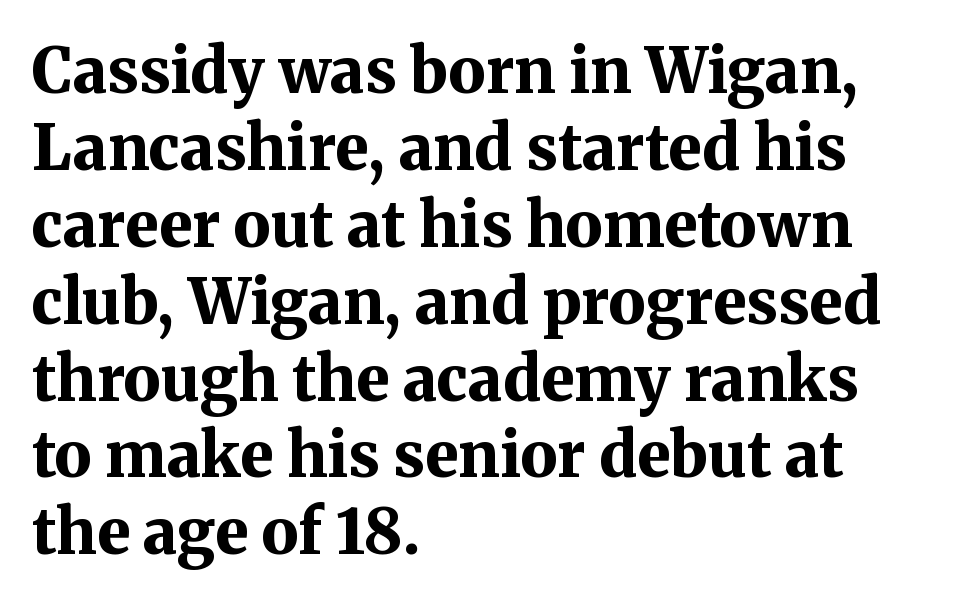
The image shows 62 px bold serif type, upright; set left-aligned, line spacing 1.24x, normal letter spacing, not underlined; medium stroke contrast and a medium x-height.
